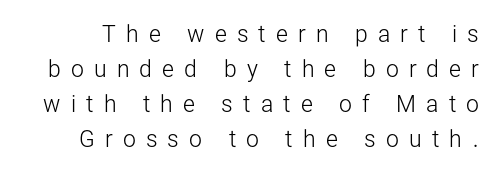
Q: Is the text bold? A: No.
Q: Is the text italic (slanted)? A: No, it is upright.
Q: Is the text underlined? A: No.
Q: Is the spacing between letters normal or unusually wide? A: Unusually wide.
Q: Is the spacing between lines tight, normal or loose? A: Normal.
